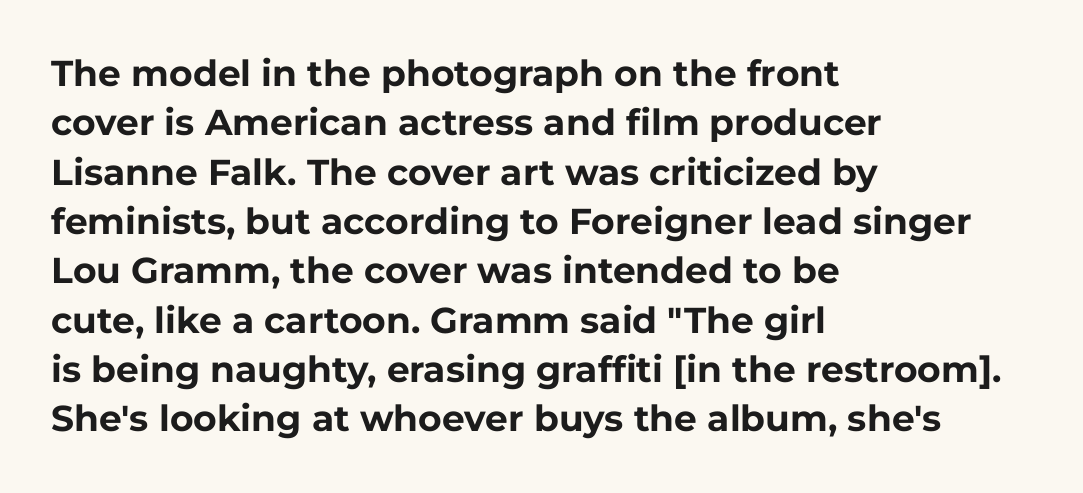
Vertical strokes here are truly vertical. Stroke thickness is high; the sample reads as a true bold. The typesetter chose a ragged-right arrangement here. Stroke terminals: plain, sans-serif.
